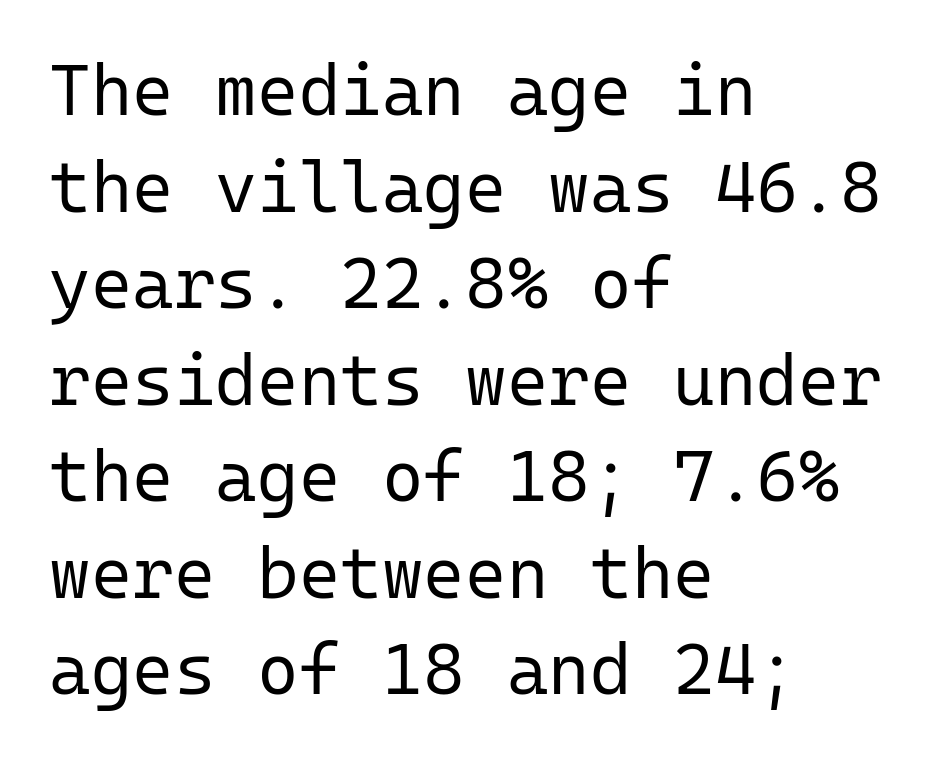
{"serif": "no", "italic": "no", "bold": "no", "weight": "regular", "width": "normal", "stroke_contrast": "low", "x_height": "medium", "monospaced": "yes", "underline": "no", "align": "left", "line_spacing": "normal", "line_spacing_ratio": 1.36, "letter_spacing": "normal", "letter_spacing_em": 0.0, "glyph_px": 71}
